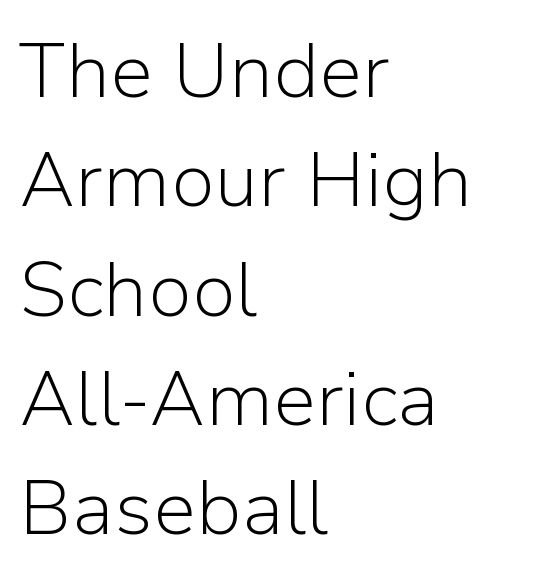
{"serif": "no", "italic": "no", "bold": "no", "weight": "light", "width": "normal", "stroke_contrast": "low", "x_height": "medium", "monospaced": "no", "underline": "no", "align": "left", "line_spacing": "normal", "line_spacing_ratio": 1.42, "letter_spacing": "normal", "letter_spacing_em": 0.0, "glyph_px": 77}
